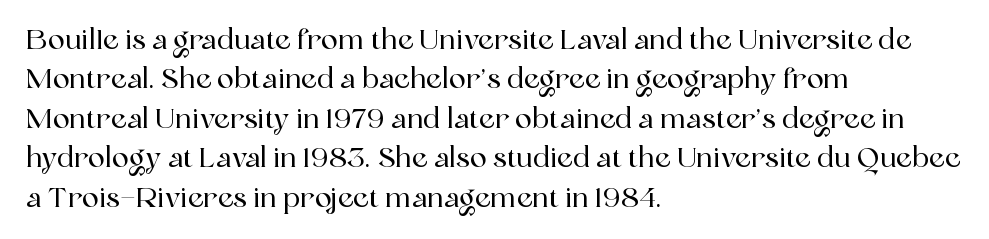
{"serif": "yes", "italic": "no", "width": "normal", "x_height": "medium", "monospaced": "no", "underline": "no", "align": "left", "line_spacing": "normal", "line_spacing_ratio": 1.41, "letter_spacing": "normal", "letter_spacing_em": 0.0, "glyph_px": 28}
